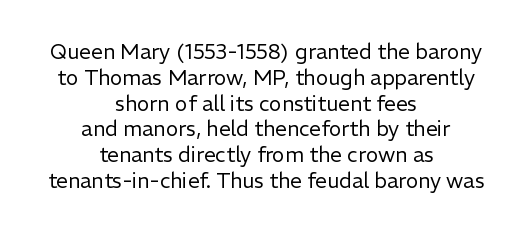
The passage shown is not underscored anywhere. Vertical stems look standard width or narrower in stroke. A student would call this center alignment; a typographer would say set centered. What stands out about the letter spacing? Nothing — it is the standard amount. A roman cut, with each character standing at attention.
